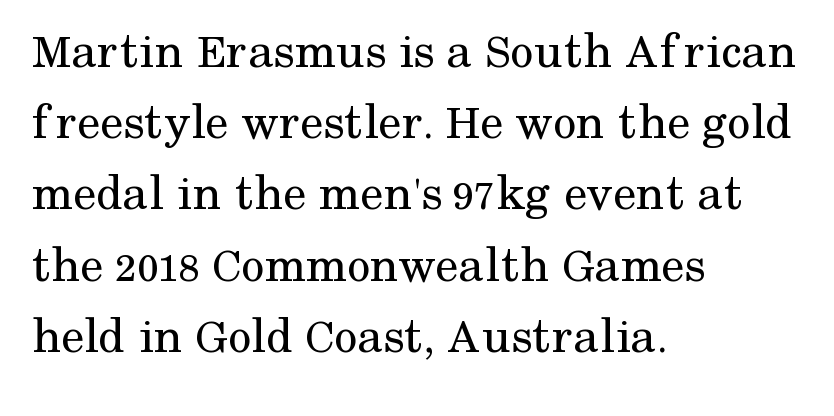
The image shows 52 px regular-weight serif type, upright; set left-aligned, normal line spacing (1.37x), normal letter spacing, not underlined; medium stroke contrast and a medium x-height.
